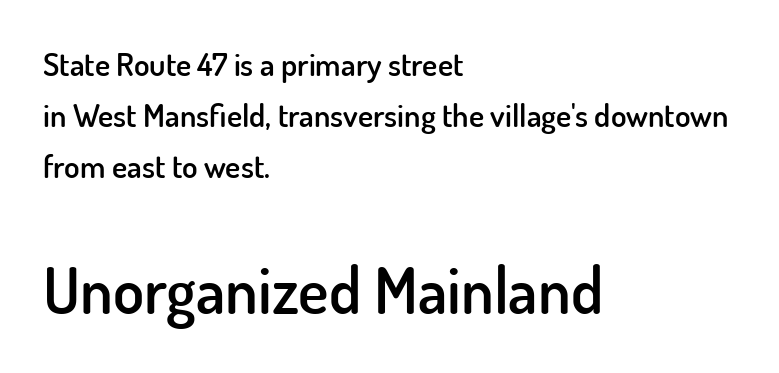
{"serif": "no", "italic": "no", "bold": "semi", "weight": "semibold", "width": "normal", "stroke_contrast": "low", "x_height": "small", "monospaced": "no", "underline": "no", "align": "left", "line_spacing": "normal", "line_spacing_ratio": 1.6, "letter_spacing": "normal", "letter_spacing_em": 0.0, "larger_block": "second", "size_ratio": 2.0, "glyph_px": 64}
